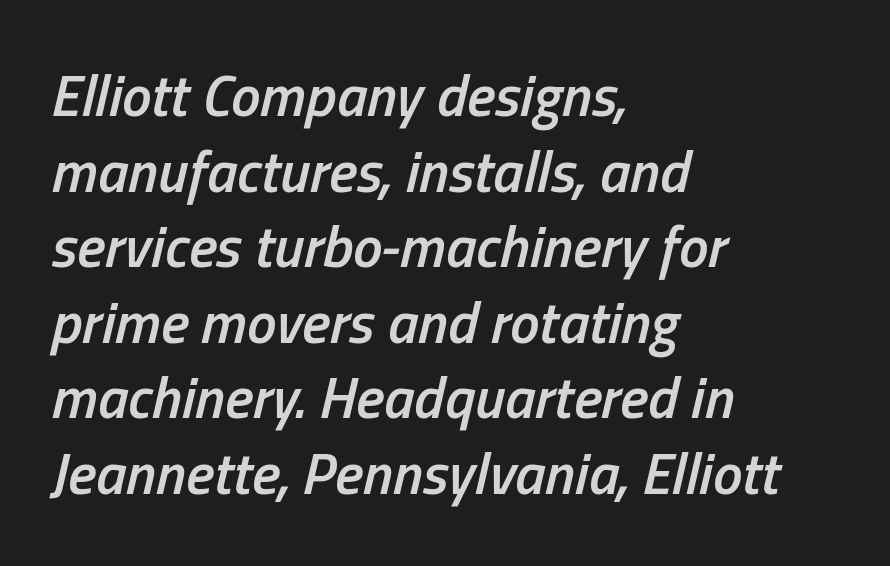
Q: Is the text bold? A: Semi-bold.
Q: Is the text italic (slanted)? A: Yes, it leans right by about 13 degrees.
Q: Is the text underlined? A: No.
Q: How is the paragraph aligned? A: Left-aligned.
Q: Is the spacing between letters normal or unusually wide? A: Normal.
Q: Is the spacing between lines tight, normal or loose? A: Normal.
Q: Width (condensed, normal, or wide)? A: Condensed.
Q: Stroke contrast? A: Low.
Q: x-height? A: Medium.
Q: Monospaced? A: No.
